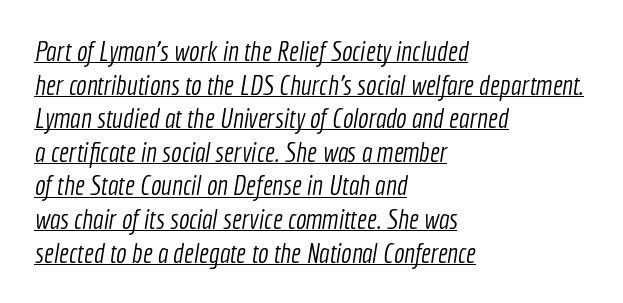
Inter-character spacing is left at the font's built-in metrics. Does the type have serifs? No, each stem ends abruptly. A rule runs beneath these lines of type. Vertical stems look standard width or narrower in stroke. The passage shown is typed in a proportional face where columns would drift. Visually the block forms a straight wall on the left and a jagged coastline on the right.
